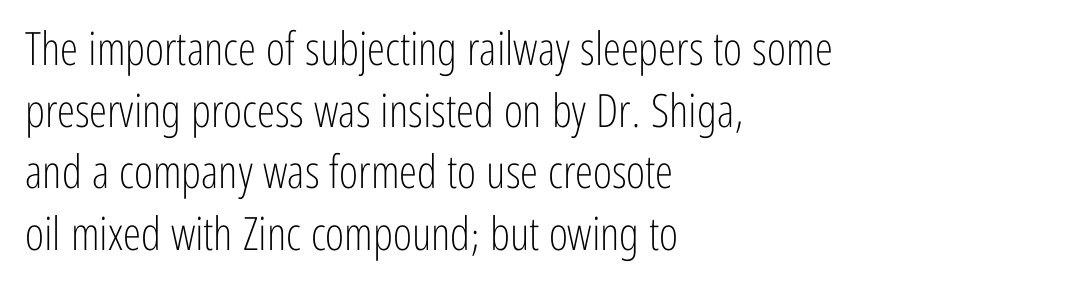
Here the glyphs are tracked normally, forming tight word shapes. The passage shown is typeset with a sans-serif family. The specimen omits any rule beneath the text block's lines. Ink coverage per letter is moderate at most. Interline gaps are of average width in this sample.
